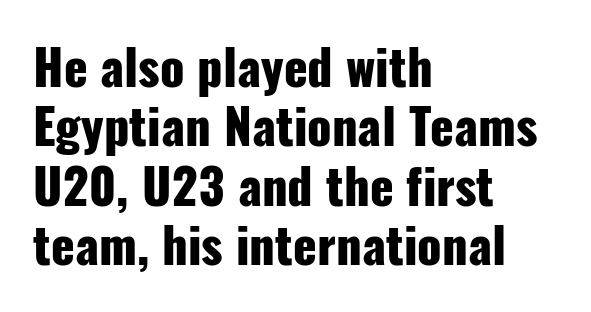
{"serif": "no", "italic": "no", "bold": "yes", "weight": "heavy", "width": "condensed", "stroke_contrast": "low", "x_height": "medium", "monospaced": "no", "underline": "no", "align": "left", "line_spacing_ratio": 1.21, "letter_spacing": "normal", "letter_spacing_em": 0.0, "glyph_px": 49}
